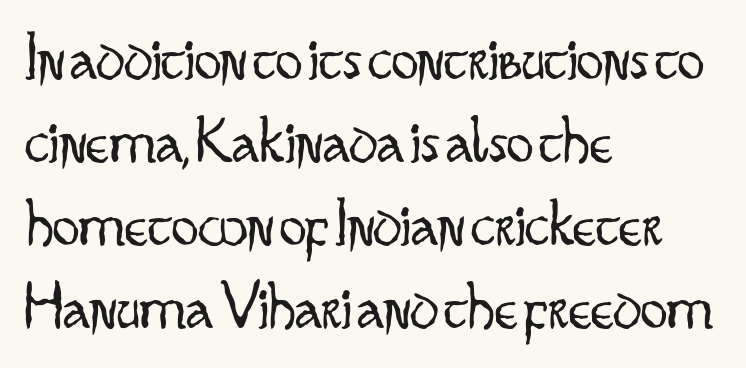
Q: Is the text bold? A: No.
Q: Is the text italic (slanted)? A: No, it is upright.
Q: Is the typeface a serif or a sans-serif typeface? A: Sans-serif.
Q: Is the text underlined? A: No.
Q: How is the paragraph aligned? A: Left-aligned.
Q: Is the spacing between letters normal or unusually wide? A: Normal.
Q: Width (condensed, normal, or wide)? A: Condensed.
Q: Stroke contrast? A: Low.
Q: x-height? A: Small.
Q: Monospaced? A: No.
